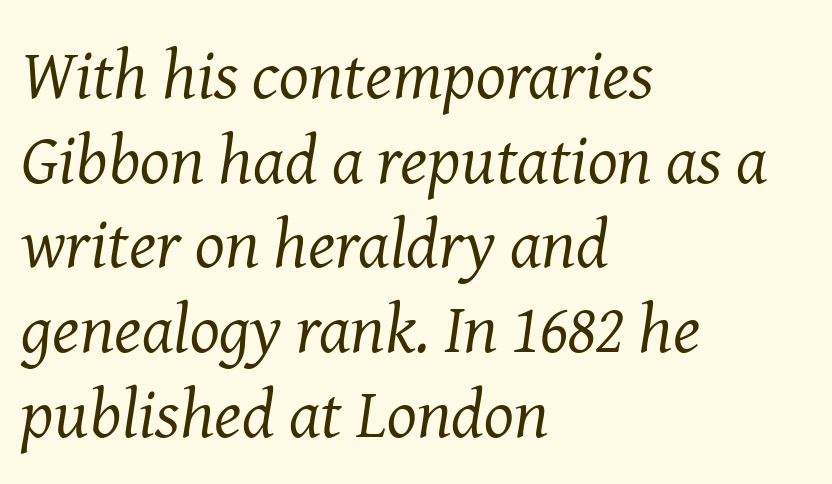
{"serif": "yes", "italic": "yes", "lean": "right", "slant_degrees": 8, "bold": "no", "weight": "regular", "width": "normal", "stroke_contrast": "medium", "x_height": "medium", "monospaced": "no", "underline": "no", "align": "left", "line_spacing_ratio": 1.21, "letter_spacing": "normal", "letter_spacing_em": 0.0, "glyph_px": 70}
